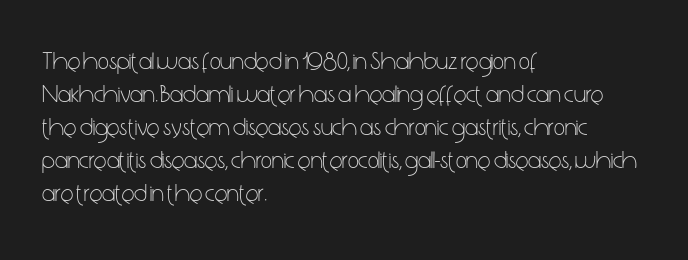
The image shows 24 px text type, upright; set left-aligned, normal line spacing (1.37x), normal letter spacing, not underlined.
